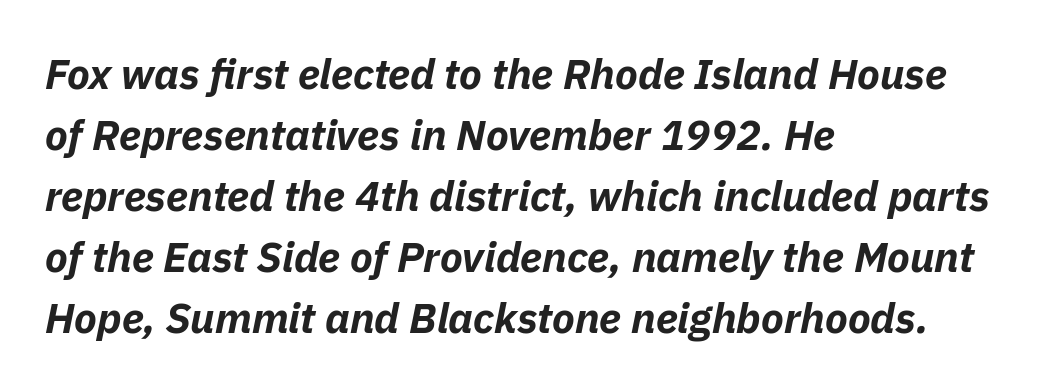
Tracking value appears to be zero — textbook default spacing. The vertical gap from one line to the next is medium. In CSS terms this would be text-align: left. Spacing verdict: proportional, widths tailored to each character. A full-strength bold gives these letters their thick strokes. Glance below the letters and you will spot only blank space.
